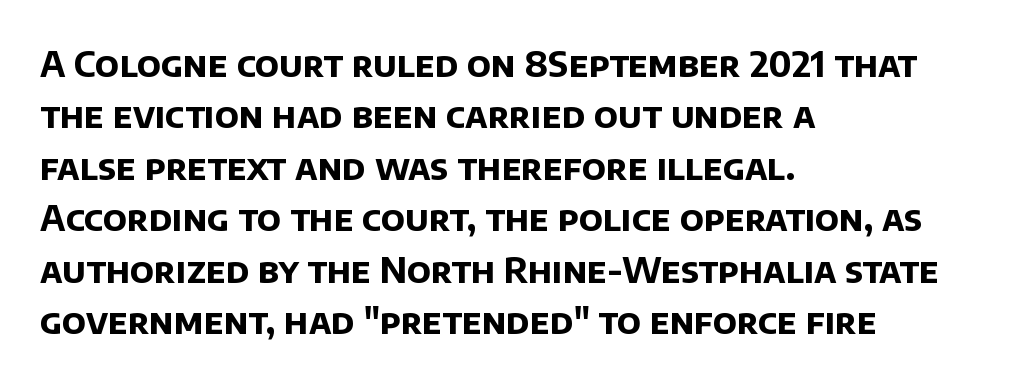
{"serif": "no", "bold": "yes", "weight": "bold", "width": "normal", "stroke_contrast": "low", "x_height": "large", "monospaced": "no", "underline": "no", "align": "left", "line_spacing": "normal", "line_spacing_ratio": 1.47, "letter_spacing": "normal", "letter_spacing_em": 0.0, "glyph_px": 35}
